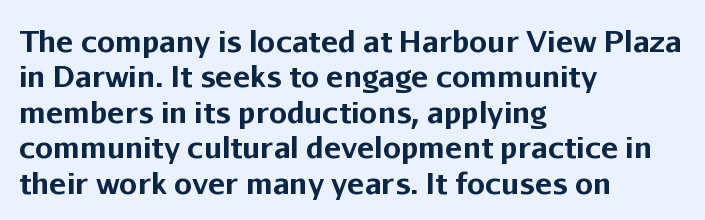
The image shows 29 px bold sans-serif type, upright; set left-aligned, line spacing 1.22x, normal letter spacing, not underlined; low stroke contrast and a medium x-height.
